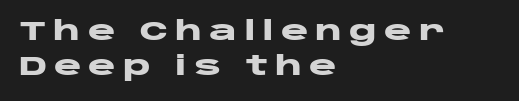
The image shows 26 px bold type, upright; set left-aligned, normal line spacing (1.33x), unusually wide letter spacing (+0.27 em), not underlined.
